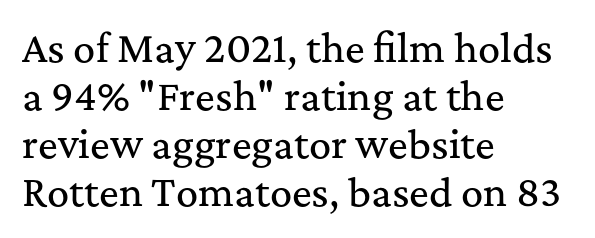
You could call the tracking neutral — neither tight nor loose. All the whitespace from short lines collects on the right. Unlike a clean sans, this face finishes its strokes with serifs. The passage shown is typed in a proportional face where columns would drift. Only glyphs here, with clear space below each row.
